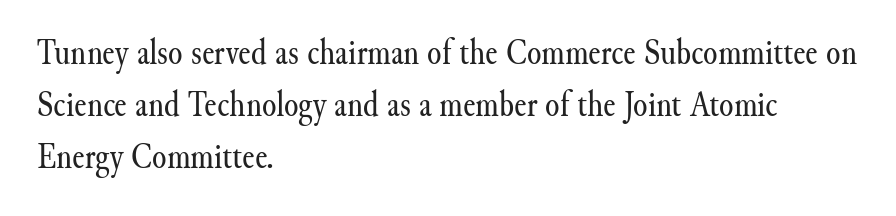
{"serif": "yes", "italic": "no", "bold": "no", "weight": "regular", "width": "normal", "stroke_contrast": "medium", "x_height": "small", "monospaced": "no", "underline": "no", "align": "left", "line_spacing": "normal", "line_spacing_ratio": 1.4, "letter_spacing": "normal", "letter_spacing_em": 0.0, "glyph_px": 37}
